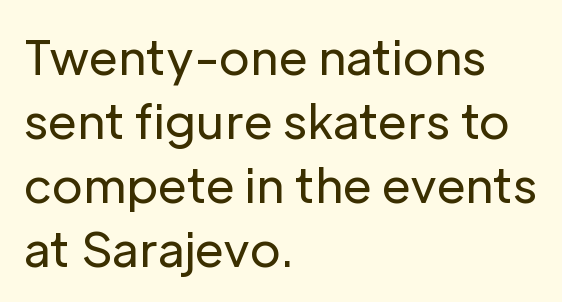
Q: Is the text bold? A: No.
Q: Is the text italic (slanted)? A: No, it is upright.
Q: Is the typeface a serif or a sans-serif typeface? A: Sans-serif.
Q: Is the text underlined? A: No.
Q: How is the paragraph aligned? A: Left-aligned.
Q: Is the spacing between letters normal or unusually wide? A: Normal.
Q: Is the spacing between lines tight, normal or loose? A: Normal.
Q: Width (condensed, normal, or wide)? A: Normal.
Q: Stroke contrast? A: Low.
Q: x-height? A: Medium.
Q: Monospaced? A: No.
